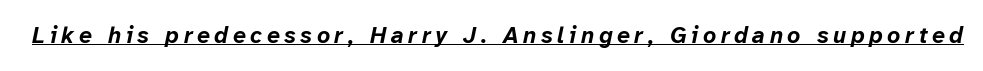
Q: Is the text bold? A: Yes.
Q: Is the text italic (slanted)? A: Yes, it leans right by about 12 degrees.
Q: Is the text underlined? A: Yes.
Q: Is the spacing between letters normal or unusually wide? A: Unusually wide.
